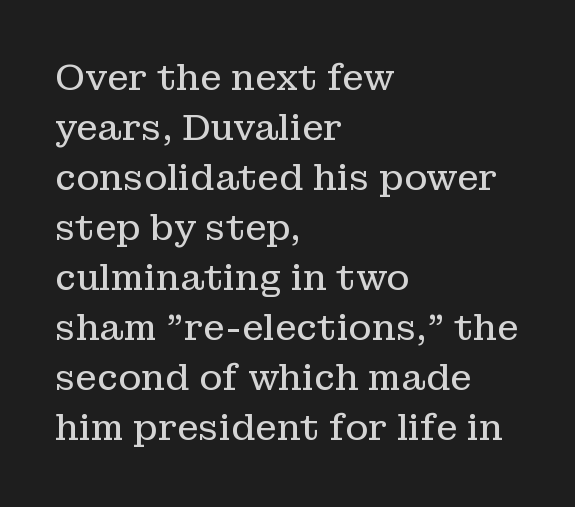
{"serif": "yes", "italic": "no", "bold": "no", "weight": "regular", "width": "normal", "stroke_contrast": "low", "x_height": "medium", "monospaced": "no", "underline": "no", "align": "left", "line_spacing": "normal", "line_spacing_ratio": 1.43, "letter_spacing": "normal", "letter_spacing_em": 0.0, "glyph_px": 35}
